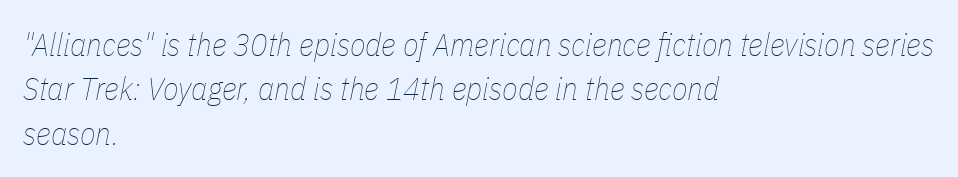
{"italic": "yes", "lean": "right", "slant_degrees": 11, "bold": "no", "weight": "thin", "width": "condensed", "stroke_contrast": "low", "x_height": "medium", "monospaced": "no", "underline": "no", "align": "left", "line_spacing": "normal", "line_spacing_ratio": 1.39, "letter_spacing": "normal", "letter_spacing_em": 0.0, "glyph_px": 32}
